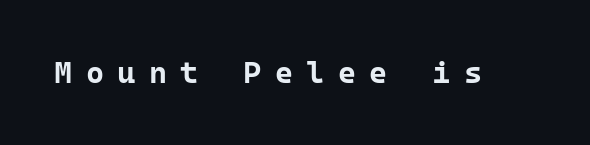
The image shows 31 px bold sans-serif type, upright, monospaced; set unusually wide letter spacing (+0.43 em), not underlined; low stroke contrast and a medium x-height.
